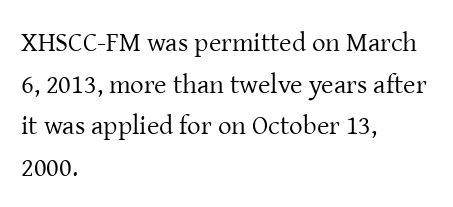
The image shows 27 px text type, upright; set left-aligned, normal line spacing (1.54x), normal letter spacing, not underlined.
